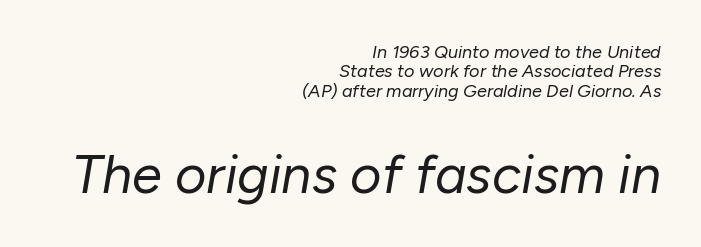
Q: Is the text bold? A: No.
Q: Is the text italic (slanted)? A: Yes, it leans right by about 10 degrees.
Q: Is the text underlined? A: No.
Q: How is the paragraph aligned? A: Right-aligned.
Q: Is the spacing between letters normal or unusually wide? A: Normal.
Q: Is the spacing between lines tight, normal or loose? A: Tight.
Q: Which block of text is set in a larger size, the first (top) or the second (bottom)? A: The second (bottom) one.
Q: Width (condensed, normal, or wide)? A: Normal.
Q: Stroke contrast? A: Low.
Q: x-height? A: Medium.
Q: Monospaced? A: No.
